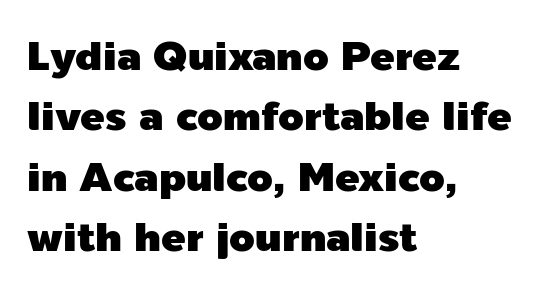
The image shows 41 px sans-serif type, upright; set left-aligned, normal line spacing (1.47x), normal letter spacing, not underlined; a medium x-height.
